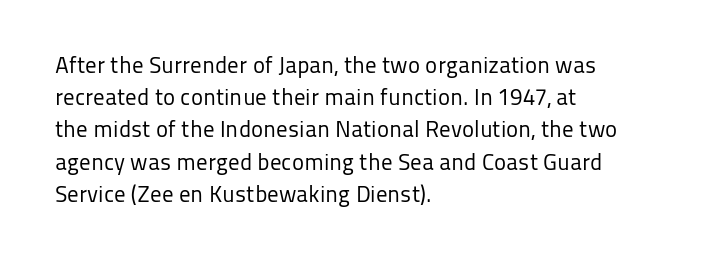
{"italic": "no", "bold": "no", "underline": "no", "align": "left", "line_spacing": "normal", "line_spacing_ratio": 1.4, "letter_spacing": "normal", "letter_spacing_em": 0.0, "glyph_px": 23}
